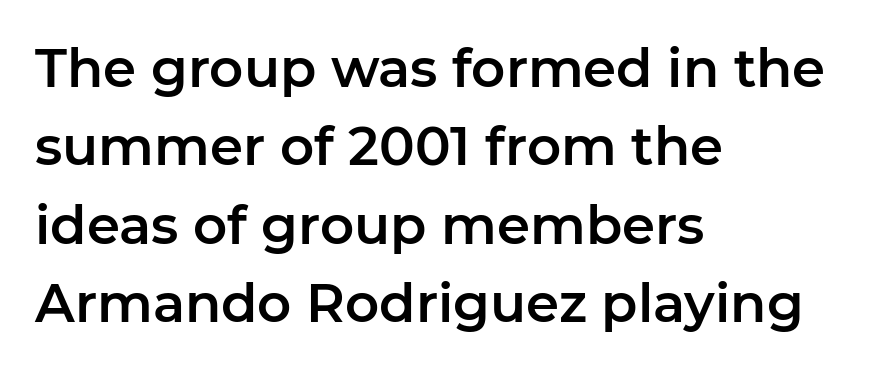
No word sits above an underline. The lettering holds an erect, upright posture throughout. The ragged edge is on the right, which tells us the setting is flush left. Typographically, this falls in the sans-serif category. The rendering uses natural spacing where letterforms have individual widths.
